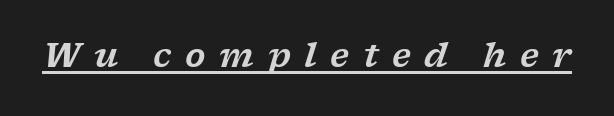
Classification — serif. The face used here appears with an underline applied. Think of a printed novel: that variable character pitch is what you see here. Compared with typical body copy, the letter spacing here is much looser. Designer's note — italics engaged.
